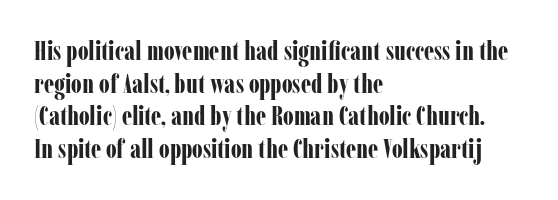
The glyphs are unaccompanied by any horizontal stroke below them. The passage shown is emphatically bold. The lettering holds an erect, upright posture throughout. Here the glyphs are tracked normally, forming tight word shapes.
